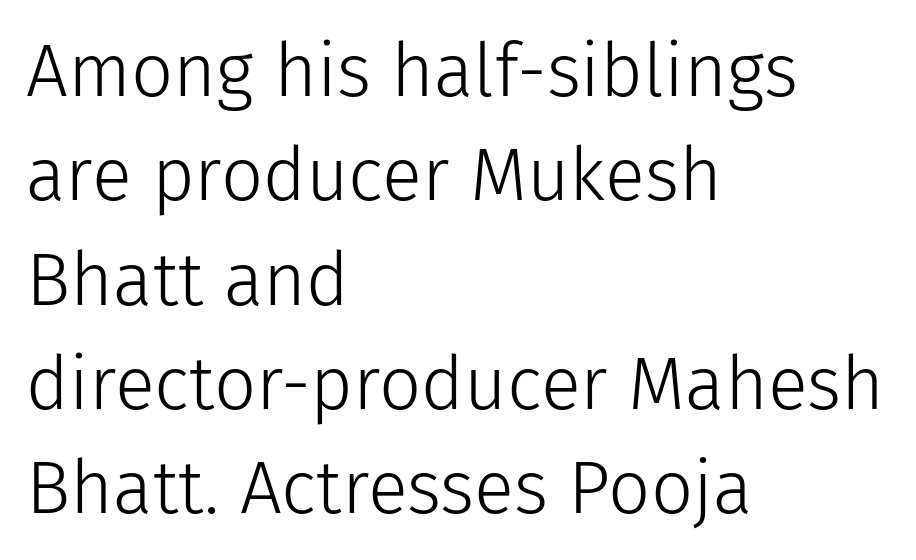
The image shows 74 px light sans-serif type, upright; set left-aligned, normal line spacing (1.41x), normal letter spacing, not underlined; low stroke contrast and a medium x-height.
